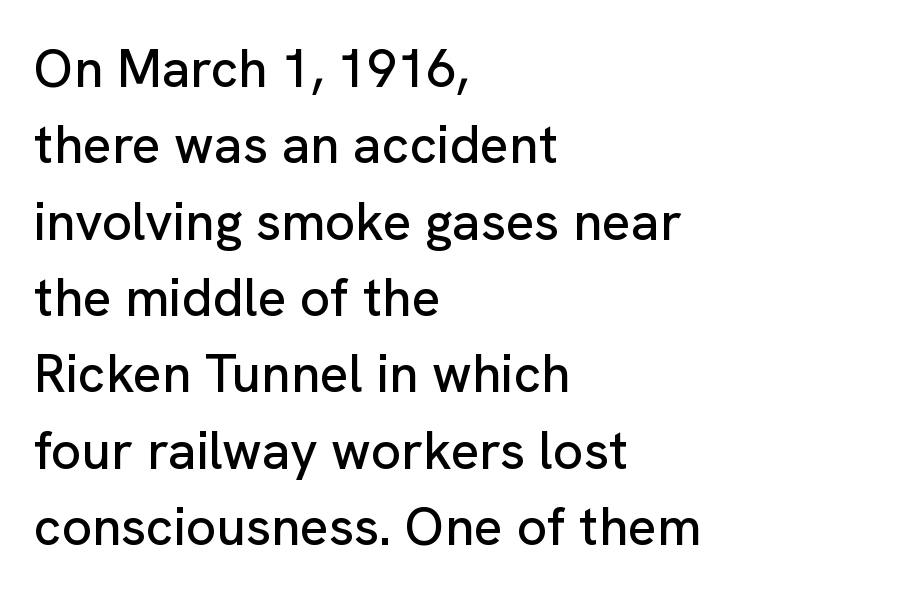
The image shows 53 px sans-serif type, upright; set left-aligned, normal line spacing (1.44x), normal letter spacing, not underlined; low stroke contrast and a medium x-height.
